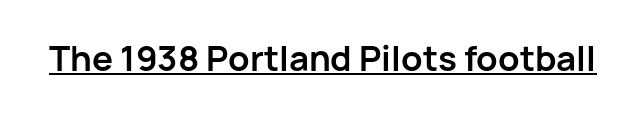
The image shows 35 px semibold sans-serif type, upright; set normal letter spacing, underlined; low stroke contrast and a medium x-height.
